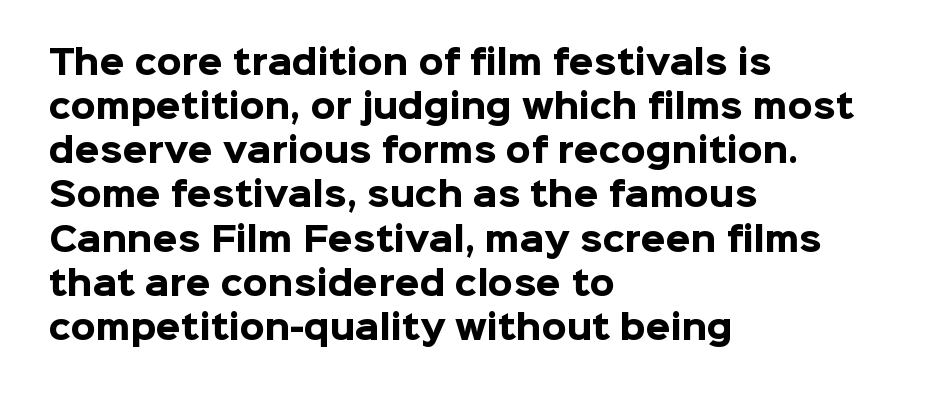
{"serif": "no", "italic": "no", "bold": "yes", "weight": "heavy", "width": "normal", "stroke_contrast": "low", "x_height": "medium", "monospaced": "no", "underline": "no", "align": "left", "line_spacing": "normal", "line_spacing_ratio": 1.38, "letter_spacing": "normal", "letter_spacing_em": 0.0, "glyph_px": 32}
